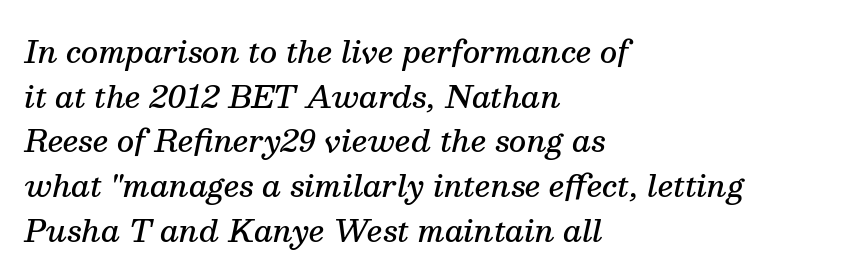
You can tell it's italic because the verticals aren't actually vertical. The characters display serif detailing at their extremities. Regular leading. Each letter keeps its own natural width here, so spacing adapts to shape.
